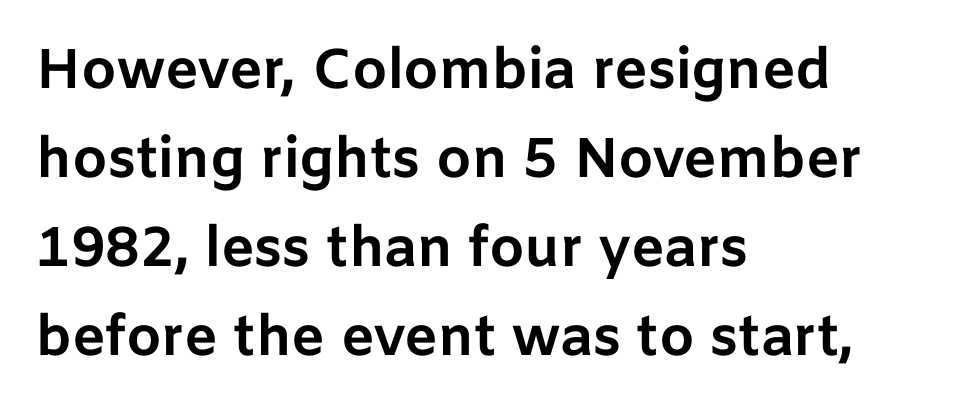
{"serif": "no", "italic": "no", "bold": "yes", "weight": "bold", "width": "normal", "stroke_contrast": "low", "x_height": "medium", "monospaced": "no", "underline": "no", "align": "left", "line_spacing": "normal", "line_spacing_ratio": 1.59, "letter_spacing": "normal", "letter_spacing_em": 0.0, "glyph_px": 56}
